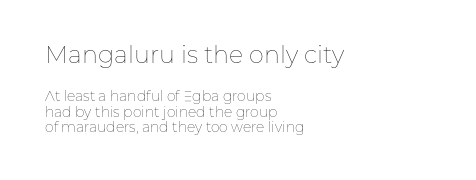
Left-aligned paragraph, ragged on the right. The line-height multiplier appears low, near solid setting. Has an underline been added? It has not. Notice how the stems are strictly vertical — no italics here. Standard letterfit; no display-style spreading of the glyphs. Larger block? The one above; the one below is distinctly smaller.
